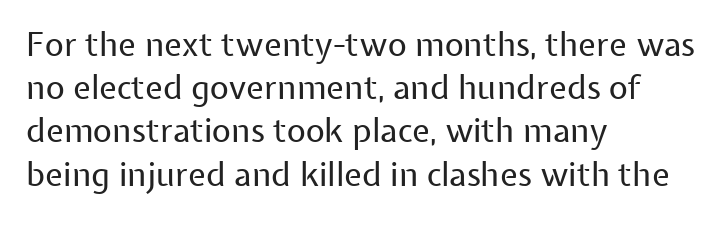
The letters sit at their default tracking, neither squeezed nor spread. Notice how the stems are strictly vertical — no italics here. The lines sit at an ordinary, default distance from one another. Is this a fixed-width face? No — the glyphs have proportional, varying widths.
